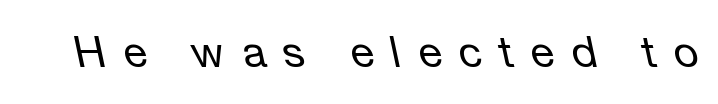
{"italic": "yes", "lean": "left", "slant_degrees": 12, "bold": "no", "weight": "regular", "width": "normal", "stroke_contrast": "low", "x_height": "medium", "monospaced": "no", "underline": "no", "letter_spacing": "wide", "letter_spacing_em": 0.41, "glyph_px": 43}
